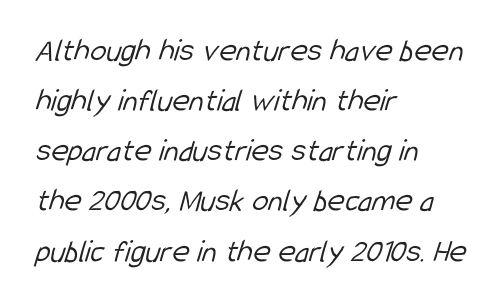
The letters advance in unequal steps, a hallmark of proportional type. Glance below the letters and you will spot only blank space. The passage shown is not bold in any degree. A typesetter would call this zero additional tracking. The rendering shows plain stroke endings on the letterforms — a sans-serif design.
